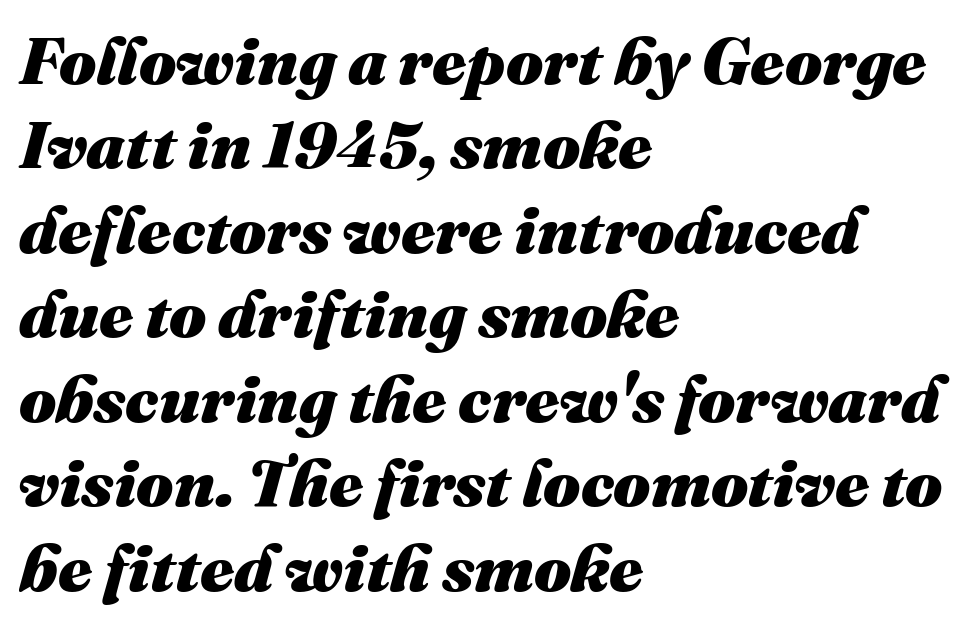
The image shows 66 px heavy type, italic (leaning right); set left-aligned, normal line spacing (1.28x), normal letter spacing, not underlined; medium stroke contrast and a medium x-height.
